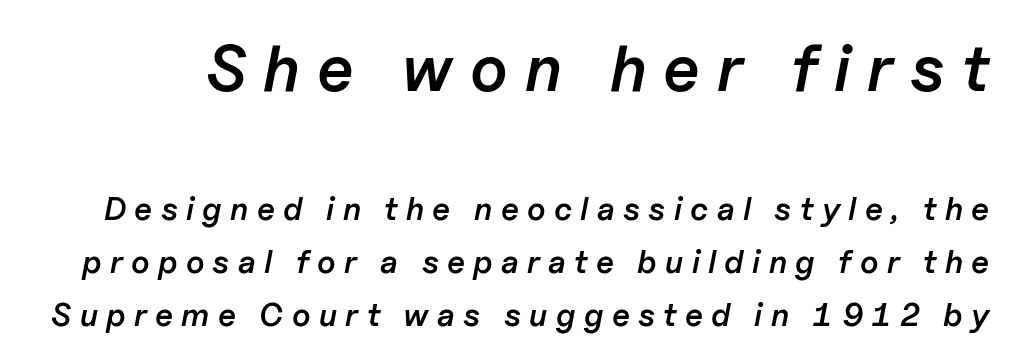
{"italic": "yes", "lean": "right", "slant_degrees": 11, "bold": "semi", "weight": "semibold", "width": "normal", "stroke_contrast": "low", "x_height": "medium", "monospaced": "no", "underline": "no", "line_spacing": "normal", "line_spacing_ratio": 1.67, "letter_spacing": "wide", "letter_spacing_em": 0.26, "larger_block": "first", "size_ratio": 2.03, "glyph_px": 65}
